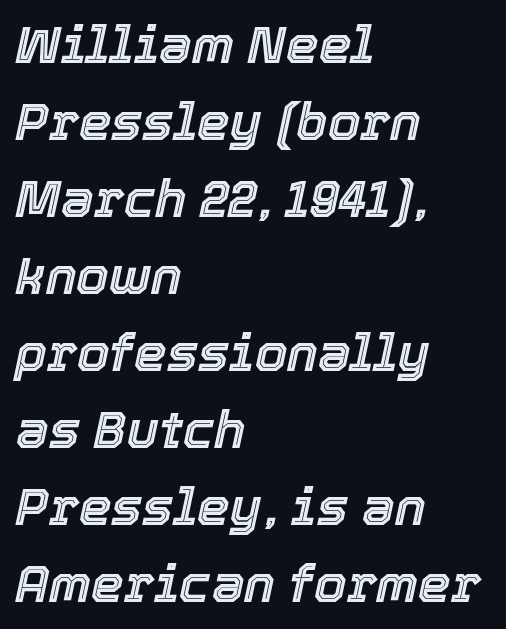
The image shows 52 px text type, italic (leaning right); set left-aligned, normal line spacing (1.48x), normal letter spacing, not underlined; a medium x-height.
